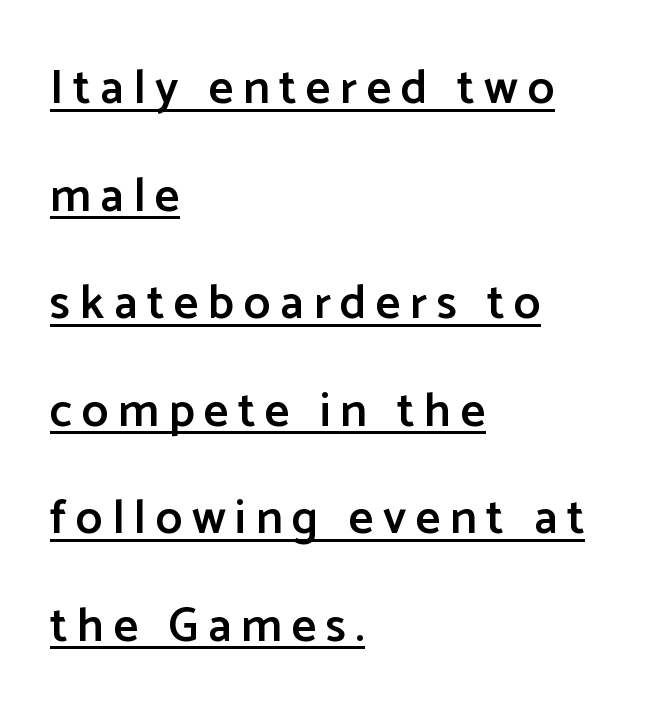
The image shows 48 px semibold sans-serif type, upright; set left-aligned, loose line spacing (2.24x), unusually wide letter spacing (+0.2 em), underlined; low stroke contrast and a medium x-height.
